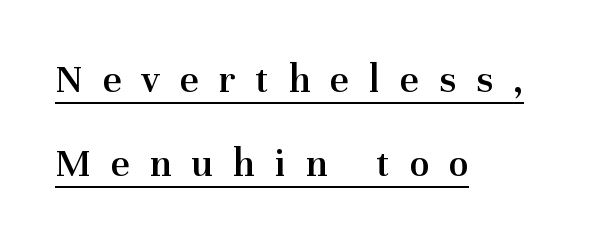
Q: Is the text bold? A: Semi-bold.
Q: Is the text italic (slanted)? A: No, it is upright.
Q: Is the typeface a serif or a sans-serif typeface? A: Serif.
Q: Is the text underlined? A: Yes.
Q: How is the paragraph aligned? A: Left-aligned.
Q: Is the spacing between letters normal or unusually wide? A: Unusually wide.
Q: Is the spacing between lines tight, normal or loose? A: Loose.
Q: Width (condensed, normal, or wide)? A: Normal.
Q: Stroke contrast? A: Medium.
Q: x-height? A: Medium.
Q: Monospaced? A: No.
